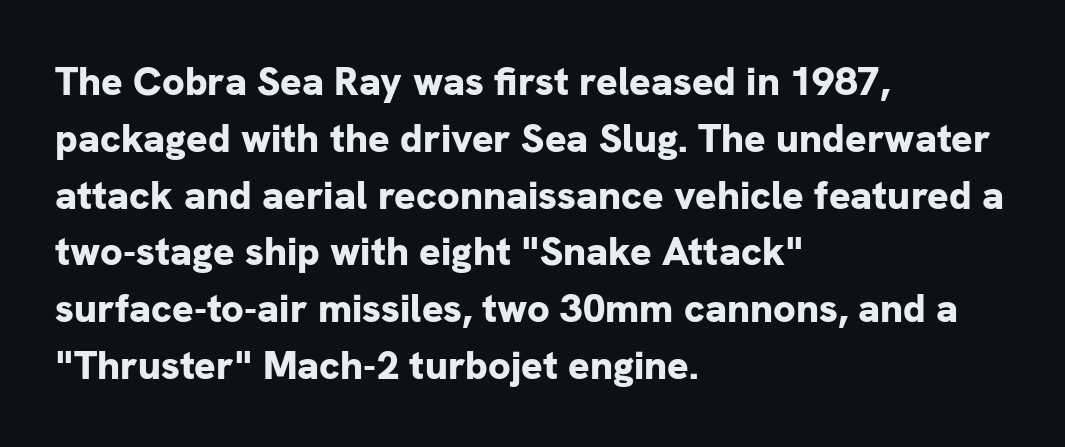
{"serif": "no", "italic": "no", "bold": "yes", "weight": "bold", "width": "normal", "stroke_contrast": "low", "x_height": "medium", "monospaced": "no", "underline": "no", "align": "left", "line_spacing": "normal", "line_spacing_ratio": 1.42, "letter_spacing": "normal", "letter_spacing_em": 0.0, "glyph_px": 40}
